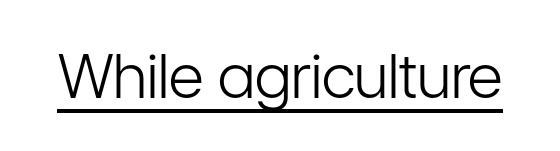
The image shows 61 px light, condensed sans-serif type, upright; set normal letter spacing, underlined; low stroke contrast and a medium x-height.
